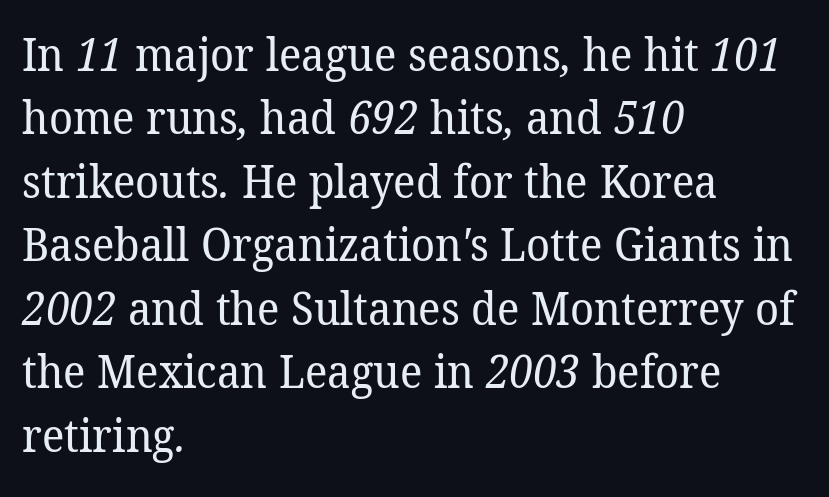
The image shows 45 px regular-weight serif type; set left-aligned, normal line spacing (1.41x), normal letter spacing, not underlined; low stroke contrast and a medium x-height.
